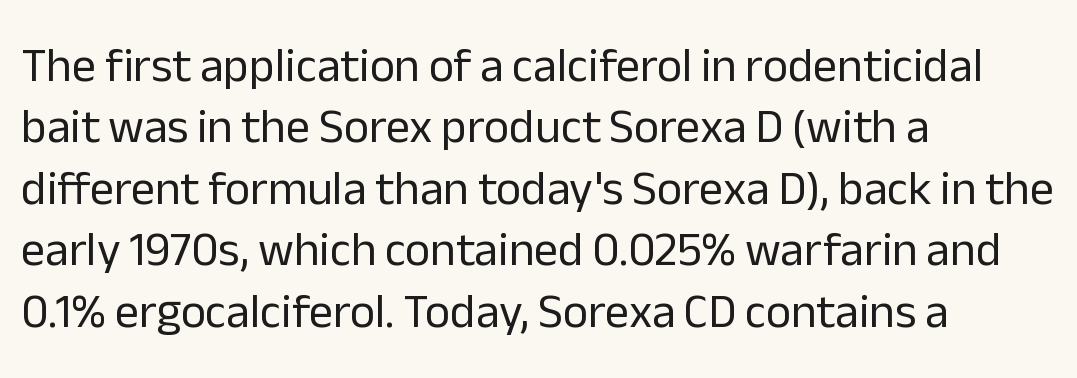
The image shows 48 px regular-weight sans-serif type, upright; set left-aligned, normal line spacing (1.28x), normal letter spacing, not underlined; low stroke contrast and a medium x-height.
